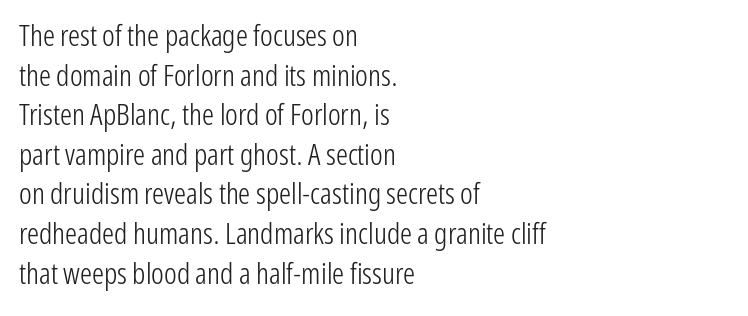
{"serif": "no", "italic": "no", "bold": "no", "weight": "light", "width": "condensed", "stroke_contrast": "low", "x_height": "medium", "monospaced": "no", "underline": "no", "align": "left", "line_spacing": "normal", "line_spacing_ratio": 1.32, "letter_spacing": "normal", "letter_spacing_em": 0.0, "glyph_px": 30}
